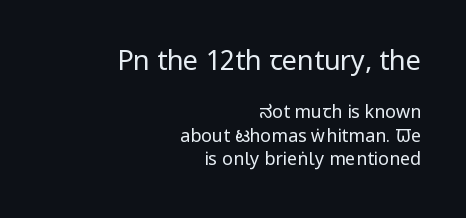
The image shows 27 px text type, upright; set right-aligned, normal line spacing (1.29x), normal letter spacing, not underlined; the first (top) block is 1.5x larger.
